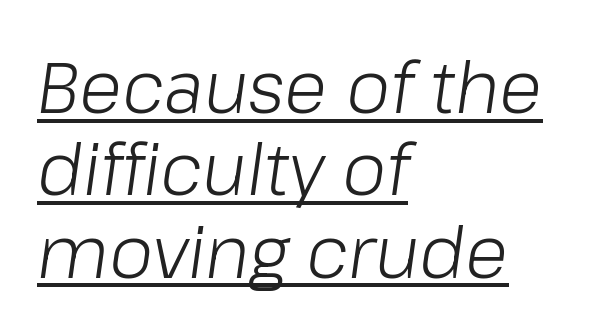
The image shows 71 px light type, italic (leaning right); set left-aligned, line spacing 1.16x, normal letter spacing, underlined; low stroke contrast and a medium x-height.
